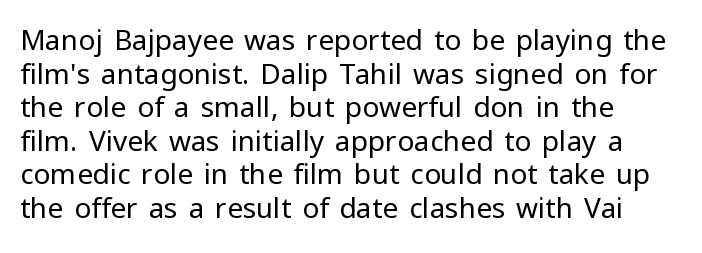
{"serif": "no", "italic": "no", "bold": "no", "weight": "regular", "width": "normal", "stroke_contrast": "low", "x_height": "medium", "monospaced": "no", "underline": "no", "align": "left", "line_spacing_ratio": 1.2, "letter_spacing": "normal", "letter_spacing_em": 0.0, "glyph_px": 28}
